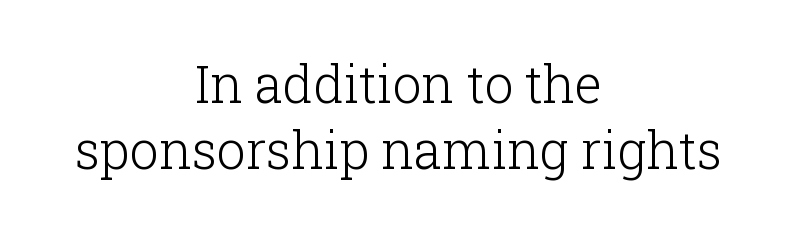
The face used here is proportionally spaced, like ordinary book or web type. The weight would be labelled regular, book, light, or lighter still. In terms of letterform style, serifs are clearly present. Which margin do the lines hug? Neither — every line sits in the middle.
